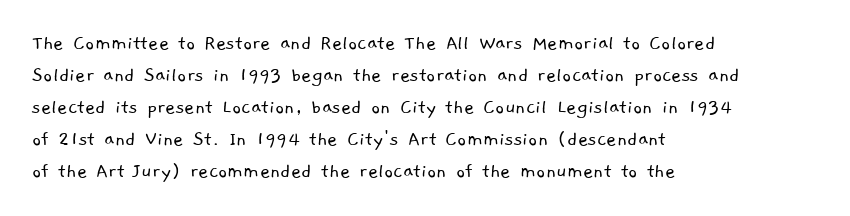
Students, observe: this is what conventionally led text looks like. Nobody touched the tracking dial on this one. Anything drawn beneath the words? Only blank space. A light-to-regular cut is what we see here. The setting favours the left margin, as ordinary paragraphs usually do.
